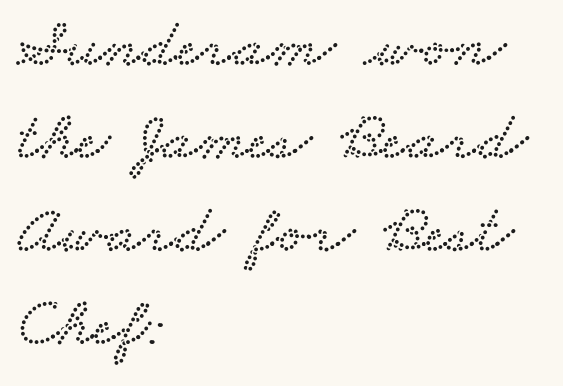
The image shows 69 px wide serif type; set left-aligned, normal line spacing (1.35x), normal letter spacing, not underlined; low stroke contrast and a small x-height.
